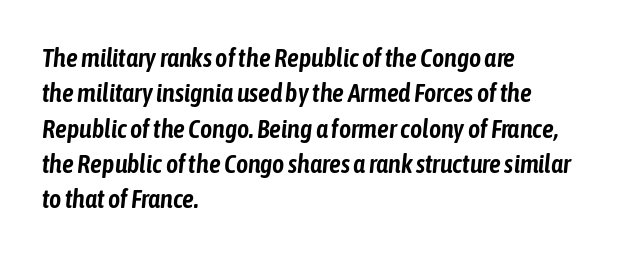
{"italic": "yes", "lean": "right", "slant_degrees": 6, "underline": "no", "align": "left", "line_spacing": "normal", "line_spacing_ratio": 1.36, "letter_spacing": "normal", "letter_spacing_em": 0.0, "glyph_px": 26}
